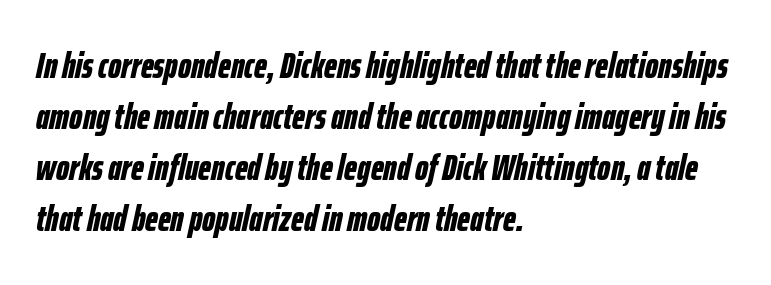
Q: Is the text bold? A: Yes.
Q: Is the text italic (slanted)? A: Yes, it leans right by about 12 degrees.
Q: Is the text underlined? A: No.
Q: How is the paragraph aligned? A: Left-aligned.
Q: Is the spacing between letters normal or unusually wide? A: Normal.
Q: Is the spacing between lines tight, normal or loose? A: Normal.
Q: Width (condensed, normal, or wide)? A: Condensed.
Q: Stroke contrast? A: Low.
Q: x-height? A: Medium.
Q: Monospaced? A: No.
